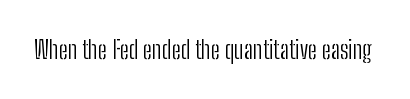
{"italic": "no", "bold": "no", "underline": "no", "letter_spacing": "normal", "letter_spacing_em": 0.0, "glyph_px": 25}
